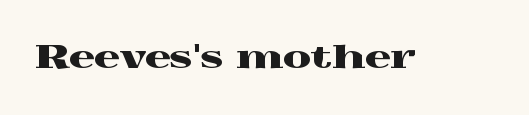
Q: Is the text italic (slanted)? A: No, it is upright.
Q: Is the typeface a serif or a sans-serif typeface? A: Serif.
Q: Is the text underlined? A: No.
Q: Is the spacing between letters normal or unusually wide? A: Normal.
Q: Width (condensed, normal, or wide)? A: Wide.
Q: x-height? A: Medium.
Q: Monospaced? A: No.
